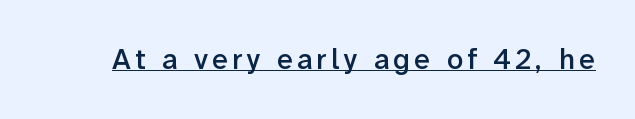
{"serif": "no", "italic": "no", "bold": "semi", "weight": "semibold", "width": "normal", "stroke_contrast": "low", "x_height": "medium", "monospaced": "no", "underline": "yes", "glyph_px": 29}
